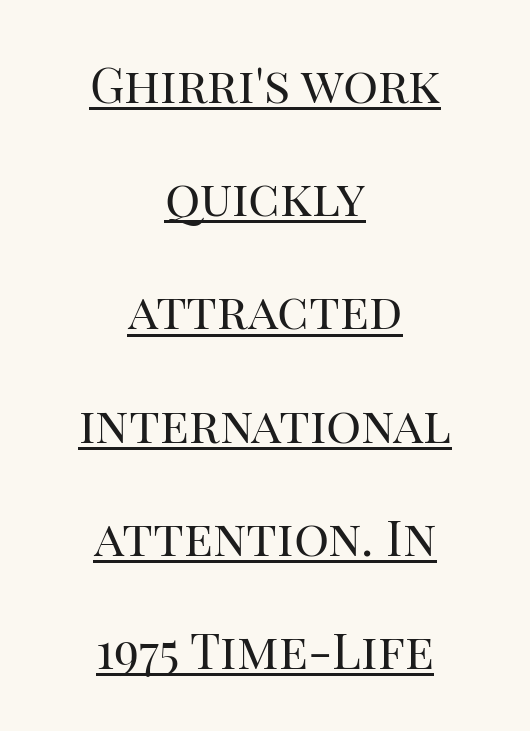
The image shows 49 px regular-weight serif type, upright; set centered, loose line spacing (2.31x), normal letter spacing, underlined; high stroke contrast and a large x-height.
